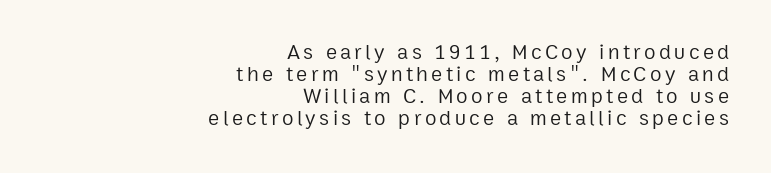
The image shows 21 px text type, upright; set right-aligned, tight line spacing (1.05x), not underlined.
